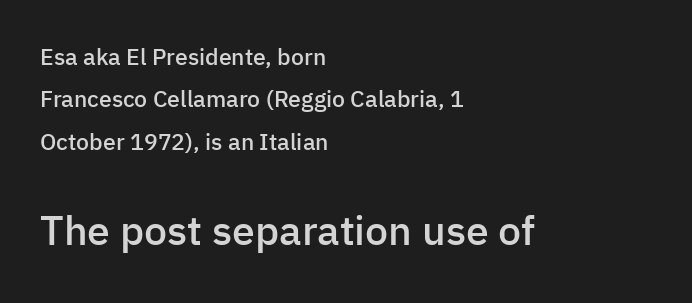
Q: Is the text bold? A: Semi-bold.
Q: Is the text italic (slanted)? A: No, it is upright.
Q: Is the typeface a serif or a sans-serif typeface? A: Sans-serif.
Q: Is the text underlined? A: No.
Q: How is the paragraph aligned? A: Left-aligned.
Q: Is the spacing between letters normal or unusually wide? A: Normal.
Q: Which block of text is set in a larger size, the first (top) or the second (bottom)? A: The second (bottom) one.
Q: Width (condensed, normal, or wide)? A: Normal.
Q: Stroke contrast? A: Low.
Q: x-height? A: Medium.
Q: Monospaced? A: No.
